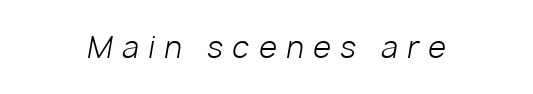
It's the slanting kind of type. Loose tracking; the words dissolve into strings of separated letters. Stroke thickness stays within the range of a standard reading face or lighter. The passage shown is not underscored anywhere. The letters advance in unequal steps, a hallmark of proportional type.
